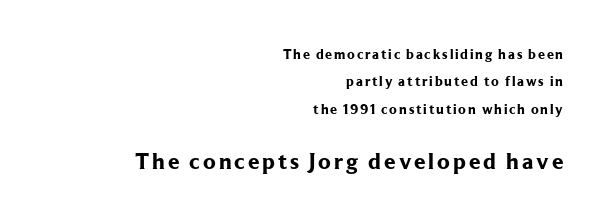
{"italic": "no", "bold": "yes", "underline": "no", "align": "right", "line_spacing": "loose", "line_spacing_ratio": 1.96, "larger_block": "second", "size_ratio": 1.64, "glyph_px": 23}
